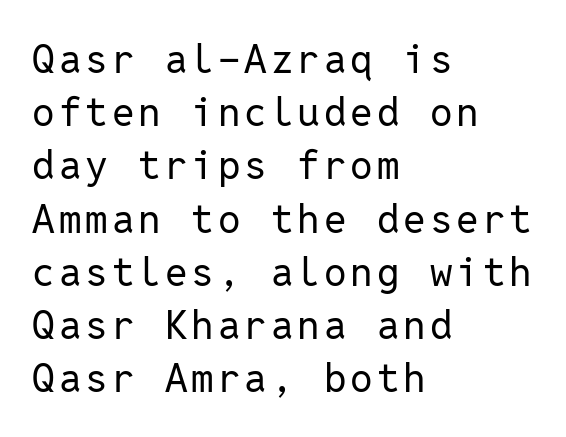
Q: Is the text bold? A: No.
Q: Is the text italic (slanted)? A: No, it is upright.
Q: Is the typeface a serif or a sans-serif typeface? A: Sans-serif.
Q: Is the text underlined? A: No.
Q: How is the paragraph aligned? A: Left-aligned.
Q: Is the spacing between lines tight, normal or loose? A: Normal.
Q: Width (condensed, normal, or wide)? A: Normal.
Q: Stroke contrast? A: Low.
Q: x-height? A: Medium.
Q: Monospaced? A: Yes.
